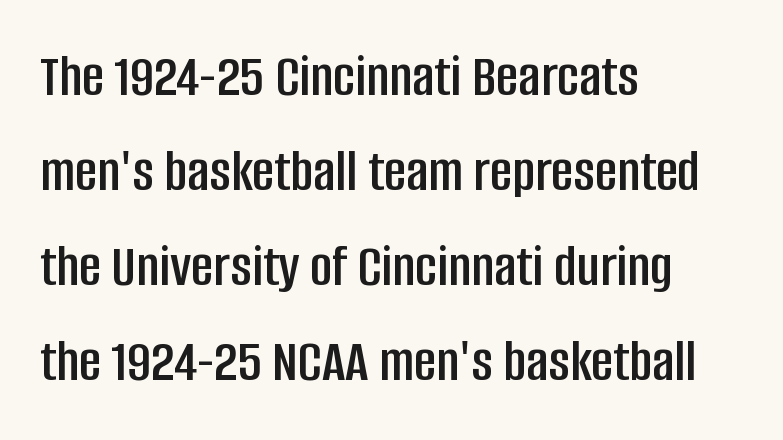
Spacing verdict: proportional, widths tailored to each character. Letter spacing: default. The typesetter chose a ragged-right arrangement here. This block has exactly the height ordinary leading produces.
